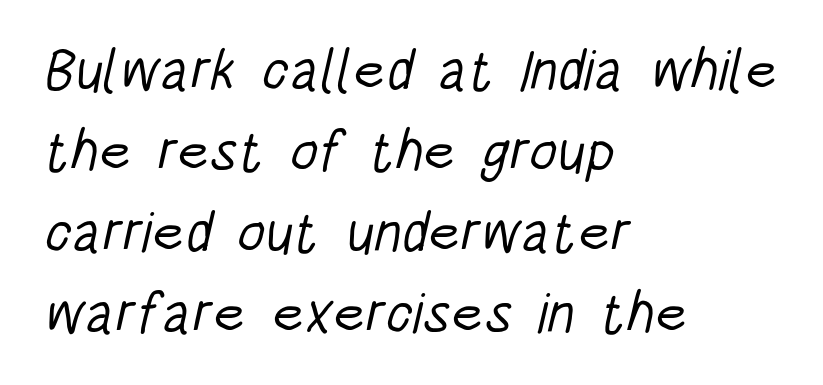
Q: Is the text bold? A: No.
Q: Is the typeface a serif or a sans-serif typeface? A: Sans-serif.
Q: Is the text underlined? A: No.
Q: How is the paragraph aligned? A: Left-aligned.
Q: Is the spacing between letters normal or unusually wide? A: Normal.
Q: Is the spacing between lines tight, normal or loose? A: Normal.
Q: Width (condensed, normal, or wide)? A: Condensed.
Q: Stroke contrast? A: Low.
Q: x-height? A: Large.
Q: Monospaced? A: No.
